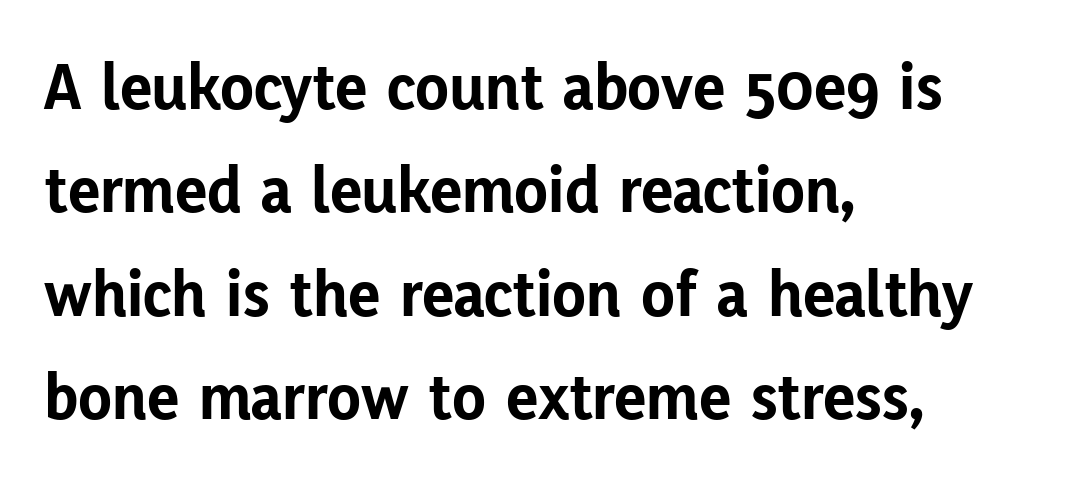
There is no visible air inserted between adjacent glyphs. Beneath every word, the page is bare. Spacing verdict: proportional, widths tailored to each character. A student would call this left alignment; a typographer would say flush left, rag right. The rows are spaced the way most documents space them.
